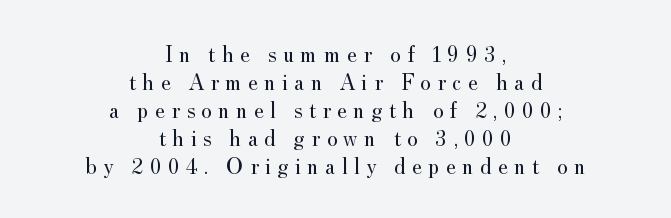
The image shows 23 px text type, upright; set centered, line spacing 1.22x, unusually wide letter spacing (+0.27 em), not underlined.
